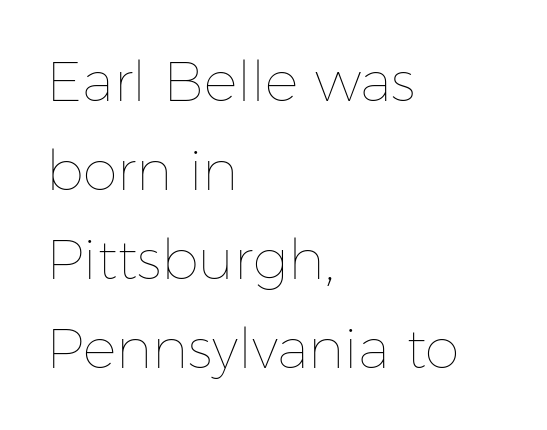
Weight: in the light-to-regular range. The compositor pushed each line to the left boundary. The line texture is even and compact thanks to regular tracking. One glance says typical: line gaps are just what's usual. Spacing verdict: proportional, widths tailored to each character.
